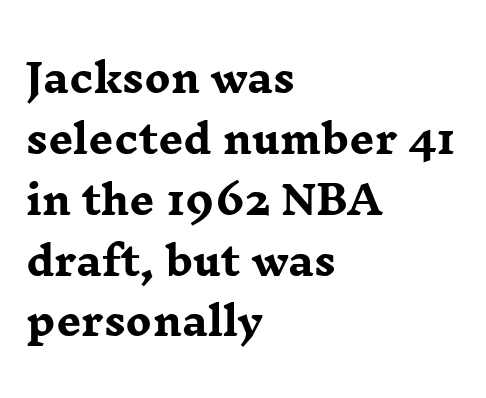
Q: Is the text bold? A: Yes.
Q: Is the text italic (slanted)? A: No, it is upright.
Q: Is the typeface a serif or a sans-serif typeface? A: Serif.
Q: Is the text underlined? A: No.
Q: How is the paragraph aligned? A: Left-aligned.
Q: Is the spacing between letters normal or unusually wide? A: Normal.
Q: Is the spacing between lines tight, normal or loose? A: Normal.
Q: Width (condensed, normal, or wide)? A: Wide.
Q: Stroke contrast? A: Low.
Q: x-height? A: Medium.
Q: Monospaced? A: No.
